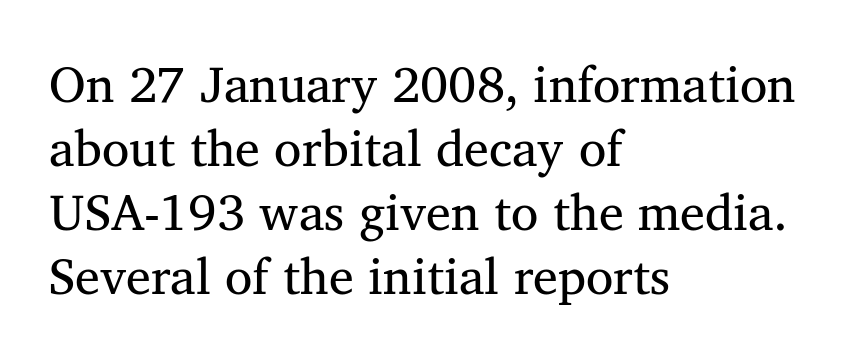
Q: Is the text bold? A: No.
Q: Is the typeface a serif or a sans-serif typeface? A: Serif.
Q: Is the text underlined? A: No.
Q: How is the paragraph aligned? A: Left-aligned.
Q: Is the spacing between letters normal or unusually wide? A: Normal.
Q: Is the spacing between lines tight, normal or loose? A: Normal.
Q: Width (condensed, normal, or wide)? A: Normal.
Q: Stroke contrast? A: Medium.
Q: x-height? A: Medium.
Q: Monospaced? A: No.
